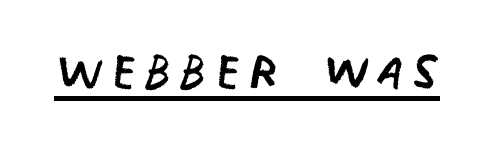
This is underlined copy, the kind a proofreader might mark for attention. Stroke mass is kept to a normal reading level or below. You could not count columns in this text — the font is proportionally spaced. This rendering employs a face without finishing strokes, i.e., a sans-serif.
